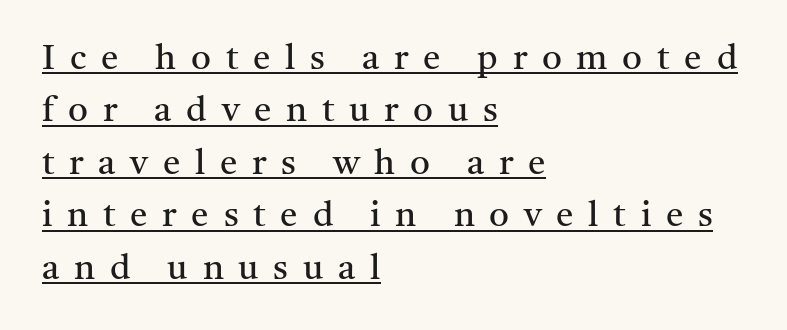
{"serif": "yes", "italic": "no", "bold": "no", "weight": "regular", "width": "normal", "stroke_contrast": "medium", "x_height": "medium", "monospaced": "no", "underline": "yes", "align": "left", "line_spacing": "normal", "line_spacing_ratio": 1.5, "letter_spacing": "wide", "letter_spacing_em": 0.42, "glyph_px": 35}
